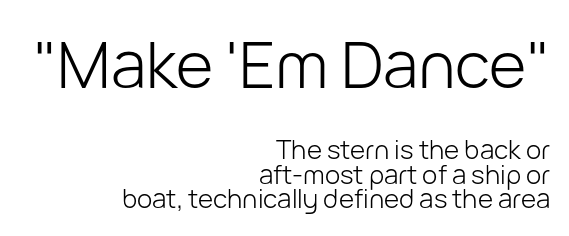
Q: Is the text bold? A: No.
Q: Is the text italic (slanted)? A: No, it is upright.
Q: Is the typeface a serif or a sans-serif typeface? A: Sans-serif.
Q: Is the text underlined? A: No.
Q: How is the paragraph aligned? A: Right-aligned.
Q: Is the spacing between letters normal or unusually wide? A: Normal.
Q: Is the spacing between lines tight, normal or loose? A: Tight.
Q: Which block of text is set in a larger size, the first (top) or the second (bottom)? A: The first (top) one.
Q: Width (condensed, normal, or wide)? A: Normal.
Q: Stroke contrast? A: Low.
Q: x-height? A: Medium.
Q: Monospaced? A: No.
